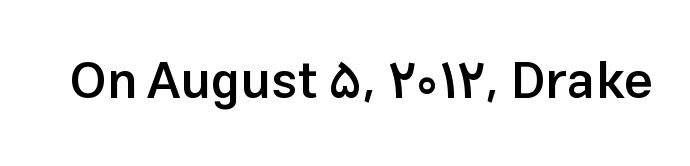
The letterforms sit shoulder to shoulder at normal distance. Note the varied advance widths — an 'i' is clearly narrower than an 'm'. Observe the absence of serifs on each vertical stroke in this sample. A semibold gives these letters moderate extra thickness, short of bold.
